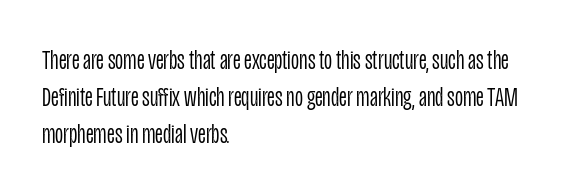
The cut favours lightness, reaching ordinary text weight at its darkest. Only glyphs here, with clear space below each row. Here the glyphs are tracked normally, forming tight word shapes. The typography opts for an upright posture over an oblique one. The typeface chosen for these lines omits serifs. You could not count columns in this text — the font is proportionally spaced.
